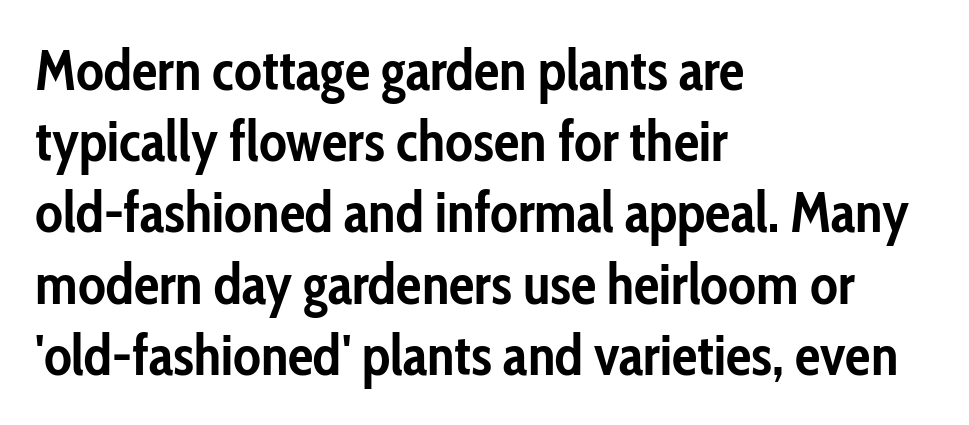
The image shows 57 px semibold, condensed sans-serif type, upright; set left-aligned, normal line spacing (1.25x), normal letter spacing, not underlined; low stroke contrast and a medium x-height.
